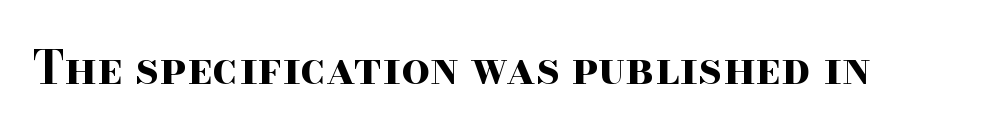
Q: Is the text bold? A: Yes.
Q: Is the text italic (slanted)? A: No, it is upright.
Q: Is the typeface a serif or a sans-serif typeface? A: Serif.
Q: Is the text underlined? A: No.
Q: Is the spacing between letters normal or unusually wide? A: Normal.
Q: Width (condensed, normal, or wide)? A: Wide.
Q: Stroke contrast? A: High.
Q: x-height? A: Small.
Q: Monospaced? A: No.
